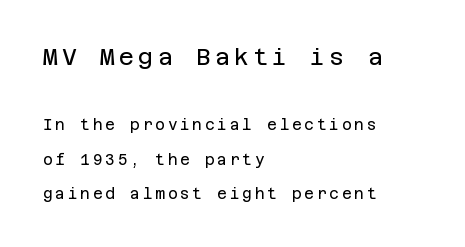
The image shows 23 px text type, upright; set left-aligned, loose line spacing (2.32x), not underlined; the first (top) block is 1.53x larger.
